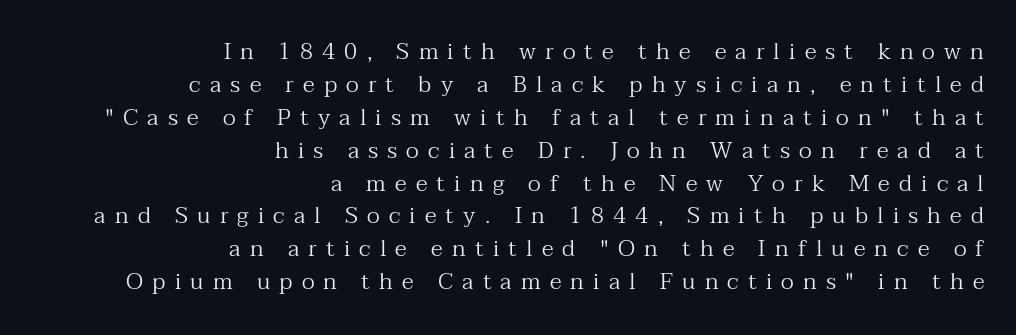
The image shows 23 px text type, upright; set right-aligned, normal line spacing (1.43x), unusually wide letter spacing (+0.4 em), not underlined.
